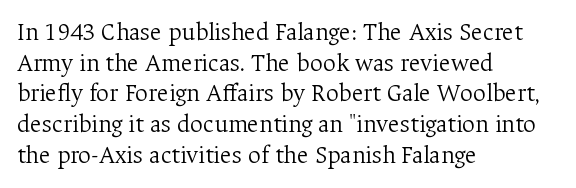
The image shows 25 px text type, upright; set left-aligned, line spacing 1.23x, normal letter spacing, not underlined.
